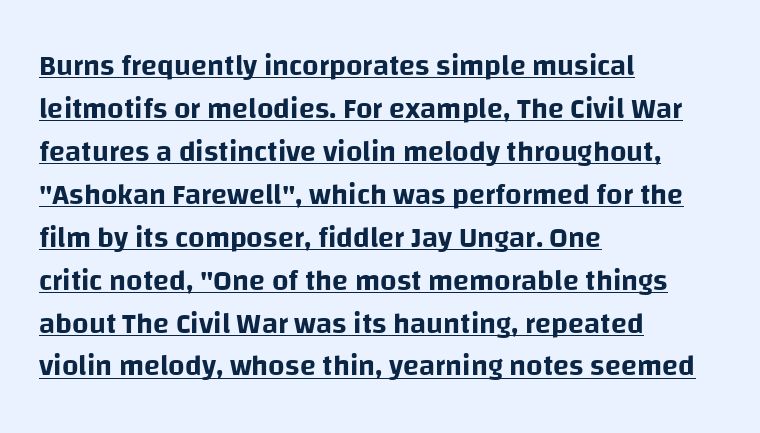
The image shows 29 px sans-serif type, upright; set left-aligned, normal line spacing (1.48x), normal letter spacing, underlined; low stroke contrast and a large x-height.
